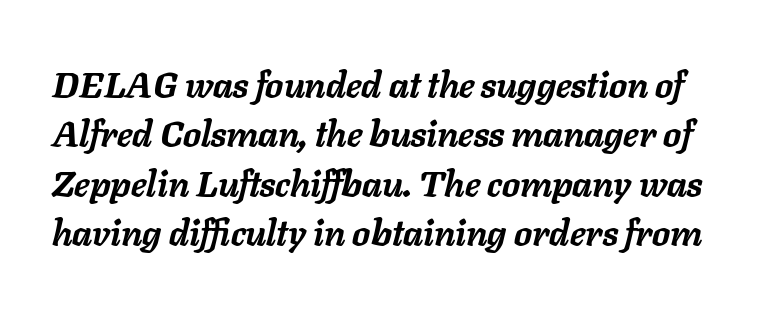
{"italic": "yes", "lean": "right", "slant_degrees": 11, "bold": "yes", "weight": "semibold", "width": "normal", "stroke_contrast": "low", "x_height": "medium", "monospaced": "no", "underline": "no", "line_spacing": "normal", "line_spacing_ratio": 1.37, "letter_spacing": "normal", "letter_spacing_em": 0.0, "glyph_px": 36}
